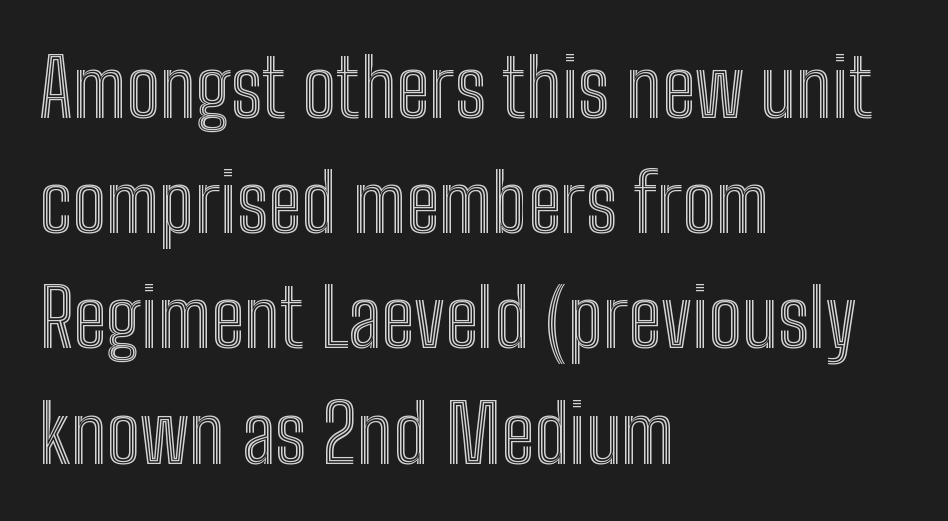
{"italic": "no", "width": "condensed", "x_height": "medium", "monospaced": "no", "underline": "no", "align": "left", "line_spacing": "normal", "line_spacing_ratio": 1.44, "letter_spacing": "normal", "letter_spacing_em": 0.0, "glyph_px": 80}
